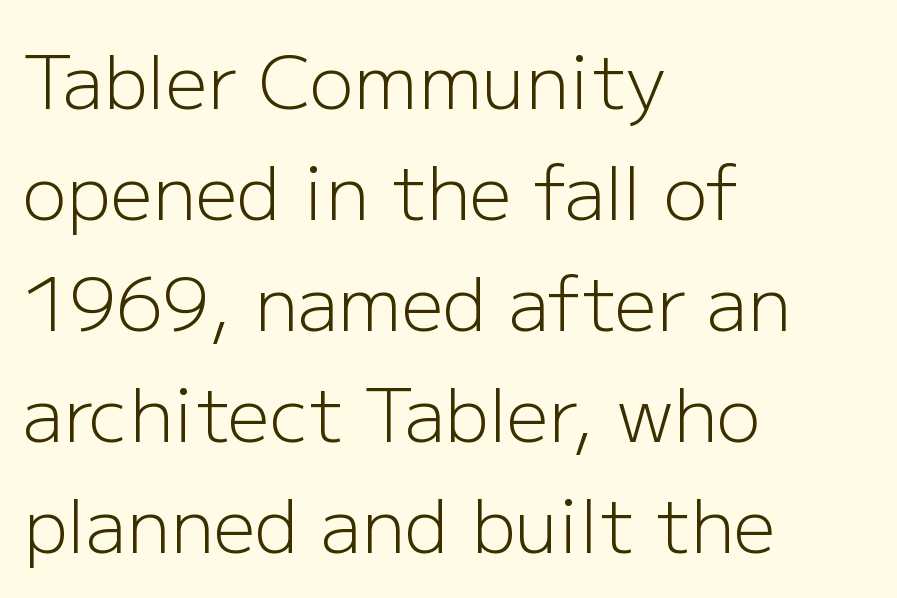
{"serif": "no", "italic": "no", "bold": "no", "weight": "light", "width": "normal", "stroke_contrast": "low", "x_height": "medium", "monospaced": "no", "underline": "no", "align": "left", "line_spacing": "normal", "line_spacing_ratio": 1.5, "letter_spacing": "normal", "letter_spacing_em": 0.0, "glyph_px": 74}
